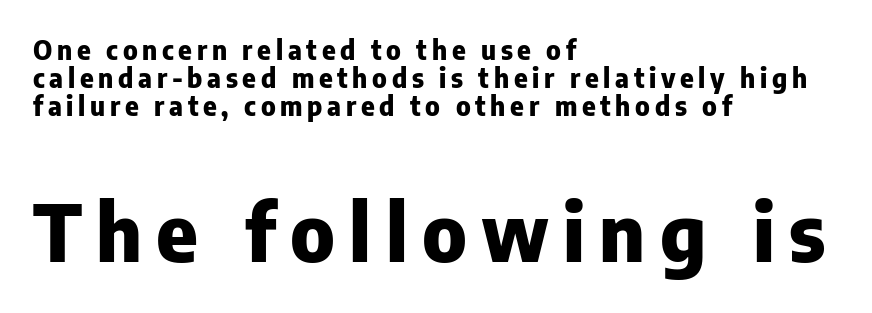
{"serif": "no", "italic": "no", "bold": "yes", "weight": "heavy", "width": "normal", "stroke_contrast": "low", "x_height": "medium", "monospaced": "no", "underline": "no", "align": "left", "line_spacing": "tight", "line_spacing_ratio": 1.07, "larger_block": "second", "size_ratio": 3.04, "glyph_px": 79}
